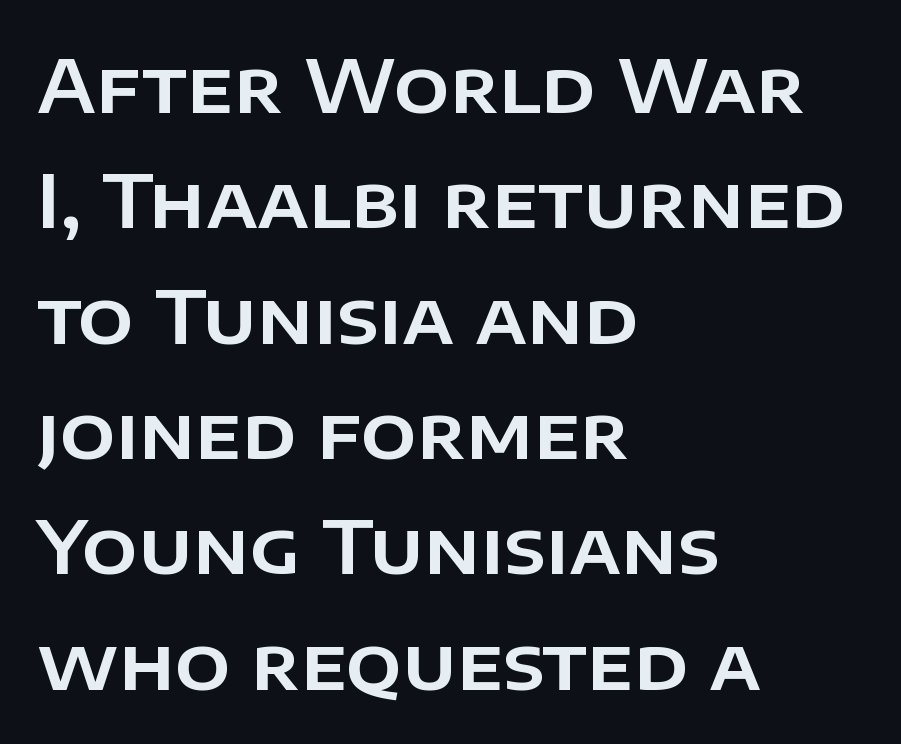
The image shows 73 px sans-serif type, upright; set left-aligned, normal line spacing (1.58x), normal letter spacing, not underlined; low stroke contrast and a large x-height.
